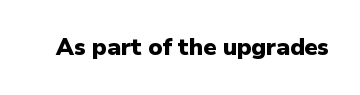
Q: Is the text bold? A: Yes.
Q: Is the text italic (slanted)? A: No, it is upright.
Q: Is the text underlined? A: No.
Q: Is the spacing between letters normal or unusually wide? A: Normal.
